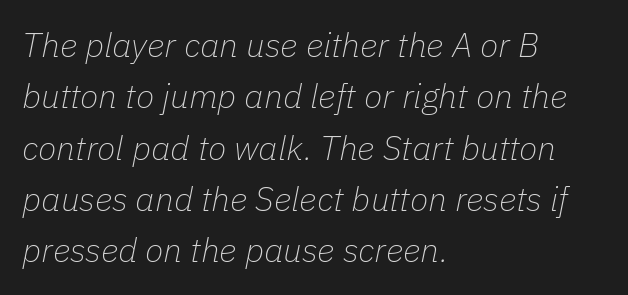
Q: Is the text bold? A: No.
Q: Is the text italic (slanted)? A: Yes, it leans right by about 11 degrees.
Q: Is the text underlined? A: No.
Q: How is the paragraph aligned? A: Left-aligned.
Q: Is the spacing between letters normal or unusually wide? A: Normal.
Q: Is the spacing between lines tight, normal or loose? A: Normal.
Q: Width (condensed, normal, or wide)? A: Normal.
Q: Stroke contrast? A: Low.
Q: x-height? A: Medium.
Q: Monospaced? A: No.
